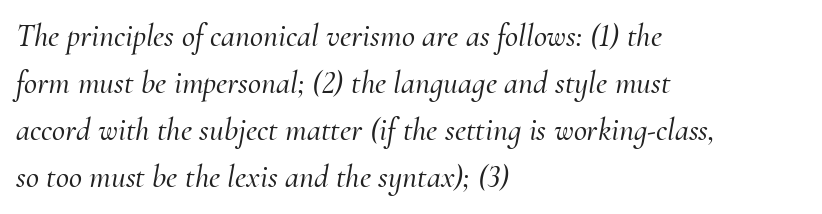
{"serif": "yes", "italic": "yes", "lean": "right", "slant_degrees": 10, "width": "normal", "stroke_contrast": "medium", "x_height": "small", "monospaced": "no", "underline": "no", "align": "left", "line_spacing": "normal", "line_spacing_ratio": 1.47, "letter_spacing": "normal", "letter_spacing_em": 0.0, "glyph_px": 32}
